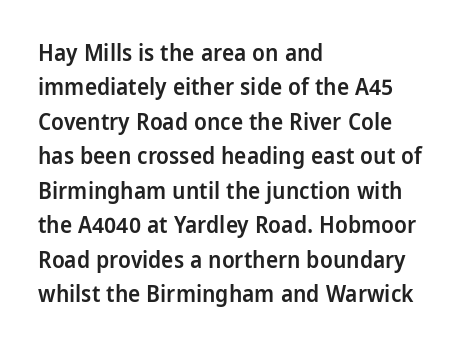
Q: Is the text bold? A: Semi-bold.
Q: Is the text italic (slanted)? A: No, it is upright.
Q: Is the text underlined? A: No.
Q: How is the paragraph aligned? A: Left-aligned.
Q: Is the spacing between letters normal or unusually wide? A: Normal.
Q: Is the spacing between lines tight, normal or loose? A: Normal.
